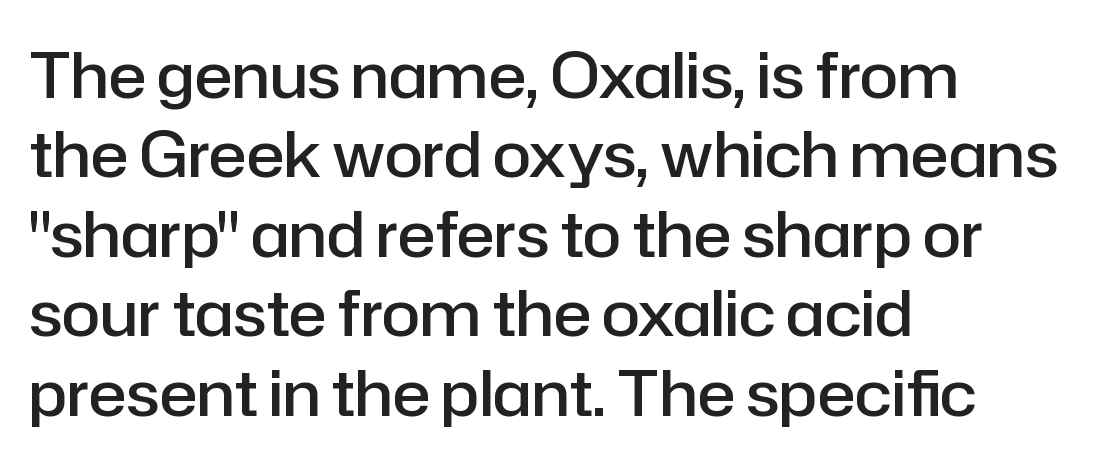
The image shows 63 px semibold sans-serif type, upright; set left-aligned, normal line spacing (1.26x), normal letter spacing, not underlined; low stroke contrast and a medium x-height.
